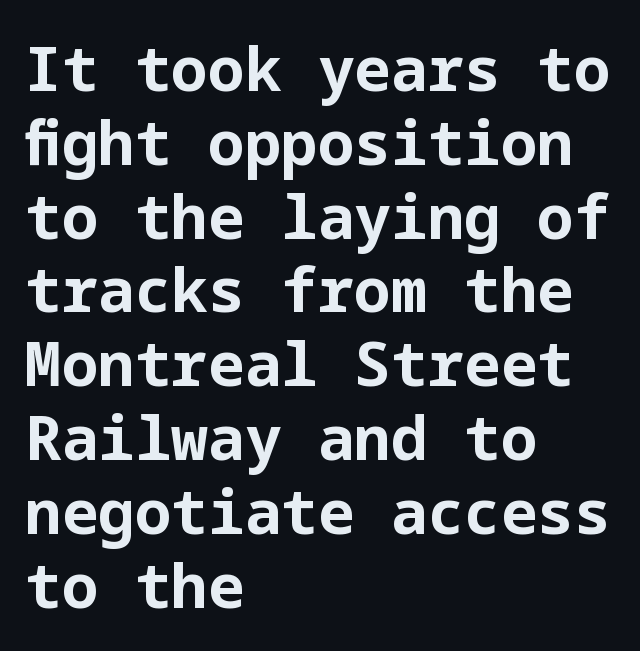
Q: Is the text bold? A: Yes.
Q: Is the text italic (slanted)? A: No, it is upright.
Q: Is the typeface a serif or a sans-serif typeface? A: Sans-serif.
Q: Is the text underlined? A: No.
Q: How is the paragraph aligned? A: Left-aligned.
Q: Is the spacing between letters normal or unusually wide? A: Normal.
Q: Width (condensed, normal, or wide)? A: Normal.
Q: Stroke contrast? A: Low.
Q: x-height? A: Medium.
